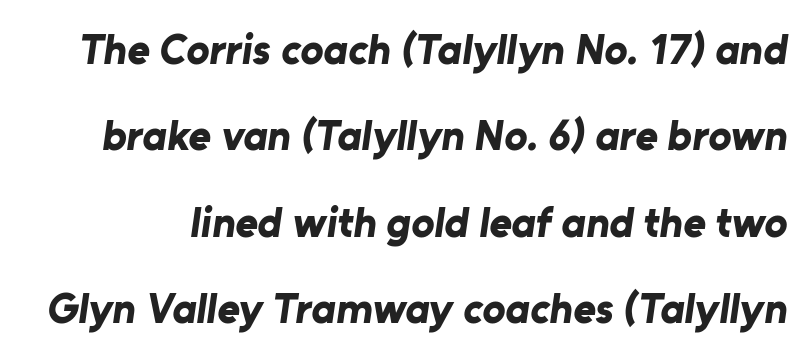
Letters rest on an invisible, unmarked baseline. A sans-serif font was chosen for this passage. Typesetter's note: full bold, strokes at maximum text heaviness. Here the designer chose a conventional face with non-uniform glyph widths. Compared with typical paragraphs, the rows here are farther apart.
